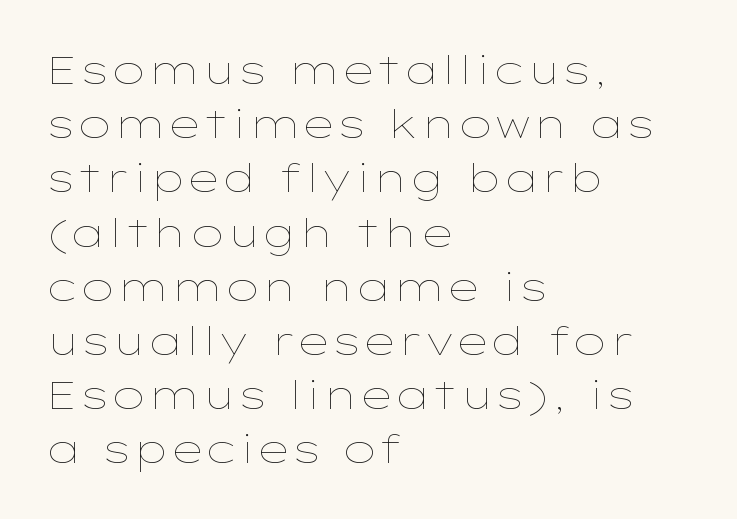
This is the regular roman posture of the typeface. This sample has the flowing, uneven cadence of proportional lettering. What stands out about the letter spacing? Nothing — it is the standard amount. Does the leading feel generous? No, just average. This rendering features lettering with no underline. In CSS terms this would be text-align: left.
